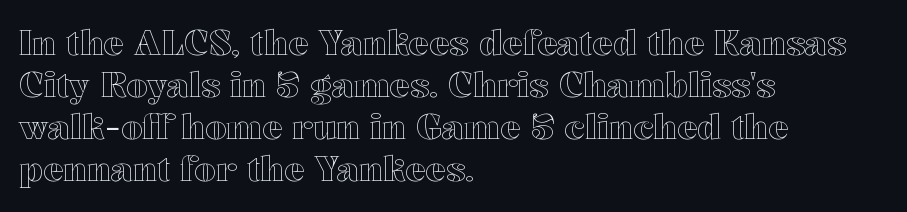
{"italic": "no", "width": "wide", "x_height": "medium", "monospaced": "no", "underline": "no", "align": "left", "line_spacing_ratio": 1.24, "letter_spacing": "normal", "letter_spacing_em": 0.0, "glyph_px": 34}
